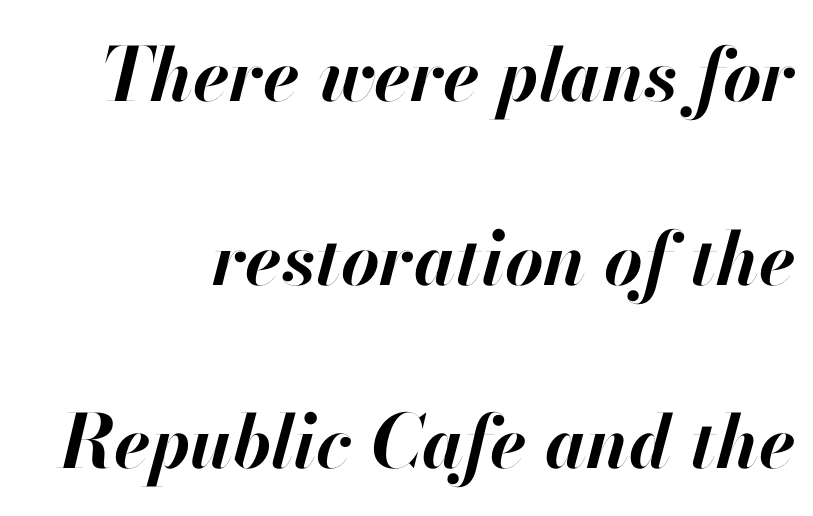
The image shows 74 px bold type, italic (leaning right); set right-aligned, loose line spacing (2.48x), normal letter spacing, not underlined; high stroke contrast and a small x-height.
